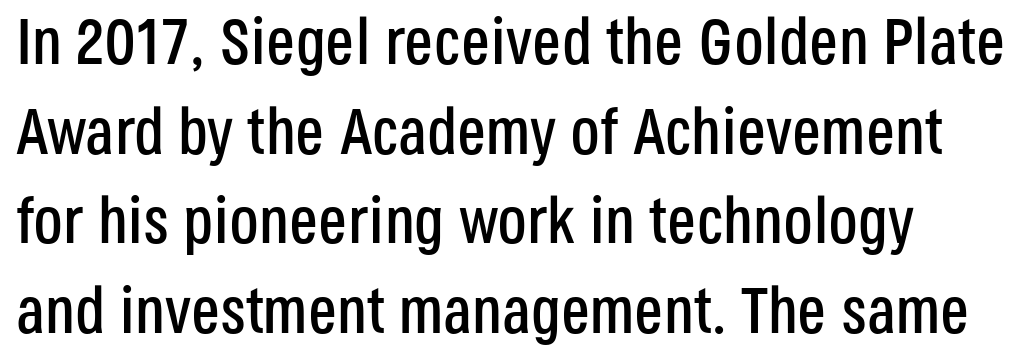
The image shows 65 px condensed sans-serif type, upright; set normal line spacing (1.38x), normal letter spacing, not underlined; low stroke contrast and a large x-height.
